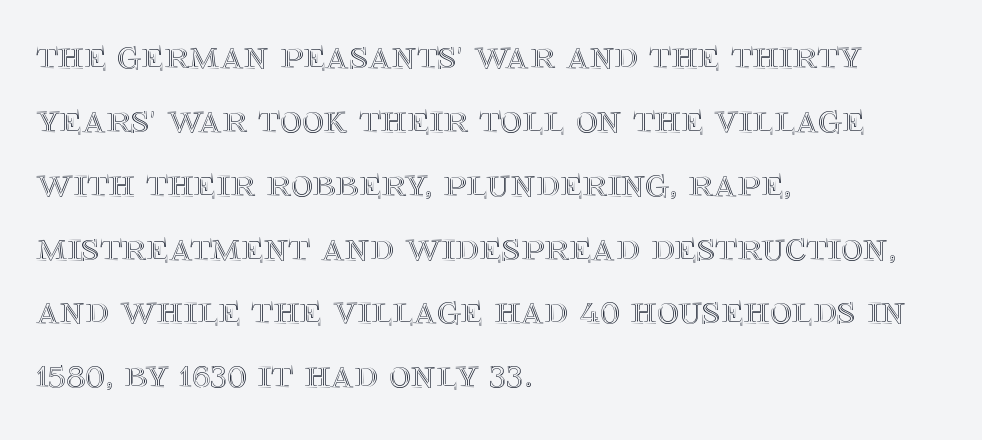
{"italic": "no", "width": "normal", "x_height": "large", "monospaced": "no", "underline": "no", "align": "left", "line_spacing": "normal", "line_spacing_ratio": 1.52, "letter_spacing": "normal", "letter_spacing_em": 0.0, "glyph_px": 42}
